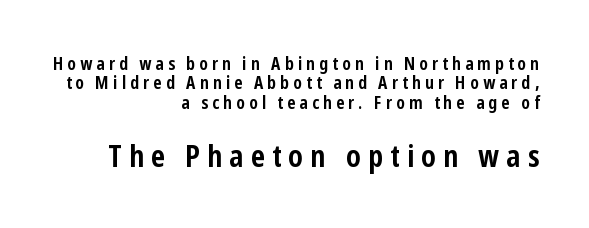
The image shows 31 px semibold, condensed sans-serif type, upright; set right-aligned, tight line spacing (1.08x), unusually wide letter spacing (+0.23 em), not underlined; the second (bottom) block is 1.72x larger; low stroke contrast and a medium x-height.
